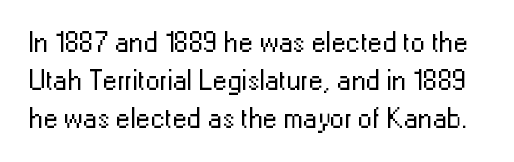
{"serif": "no", "italic": "no", "bold": "no", "weight": "regular", "width": "normal", "stroke_contrast": "low", "x_height": "medium", "monospaced": "no", "underline": "no", "line_spacing": "normal", "line_spacing_ratio": 1.31, "letter_spacing": "normal", "letter_spacing_em": 0.0, "glyph_px": 29}
